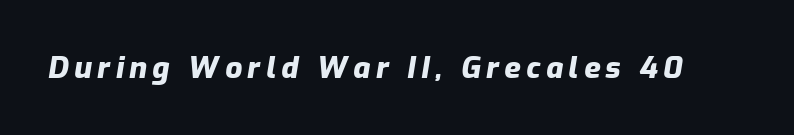
Q: Is the text bold? A: Yes.
Q: Is the text italic (slanted)? A: Yes, it leans right by about 9 degrees.
Q: Is the text underlined? A: No.
Q: Width (condensed, normal, or wide)? A: Normal.
Q: Stroke contrast? A: Low.
Q: x-height? A: Medium.
Q: Monospaced? A: No.
